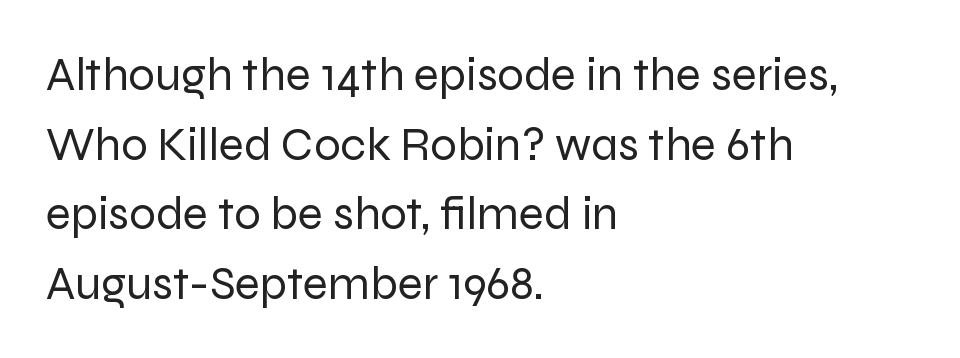
Q: Is the text bold? A: No.
Q: Is the text italic (slanted)? A: No, it is upright.
Q: Is the typeface a serif or a sans-serif typeface? A: Sans-serif.
Q: Is the text underlined? A: No.
Q: How is the paragraph aligned? A: Left-aligned.
Q: Is the spacing between letters normal or unusually wide? A: Normal.
Q: Is the spacing between lines tight, normal or loose? A: Normal.
Q: Width (condensed, normal, or wide)? A: Normal.
Q: Stroke contrast? A: Low.
Q: x-height? A: Medium.
Q: Monospaced? A: No.
